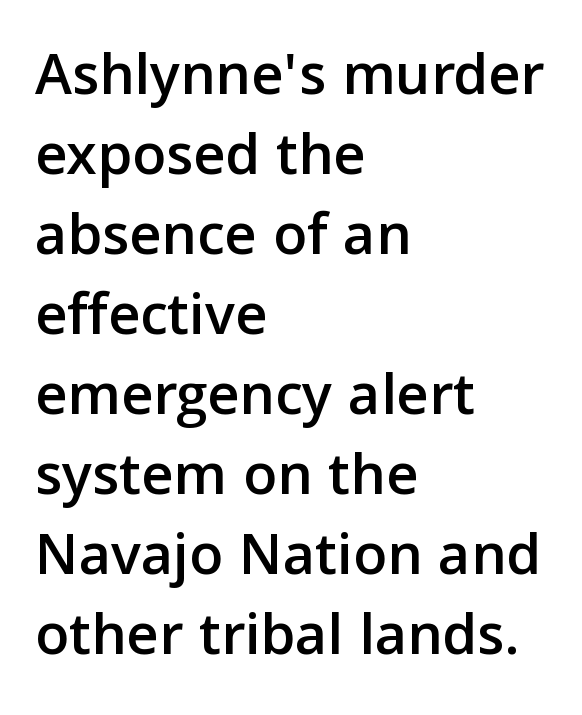
Q: Is the text italic (slanted)? A: No, it is upright.
Q: Is the typeface a serif or a sans-serif typeface? A: Sans-serif.
Q: Is the text underlined? A: No.
Q: How is the paragraph aligned? A: Left-aligned.
Q: Is the spacing between letters normal or unusually wide? A: Normal.
Q: Is the spacing between lines tight, normal or loose? A: Normal.
Q: Width (condensed, normal, or wide)? A: Normal.
Q: Stroke contrast? A: Low.
Q: x-height? A: Medium.
Q: Monospaced? A: No.
